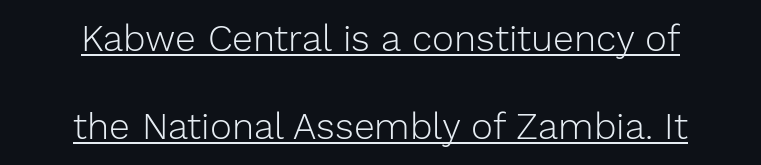
Q: Is the text bold? A: No.
Q: Is the text italic (slanted)? A: No, it is upright.
Q: Is the typeface a serif or a sans-serif typeface? A: Sans-serif.
Q: Is the text underlined? A: Yes.
Q: How is the paragraph aligned? A: Centered.
Q: Is the spacing between letters normal or unusually wide? A: Normal.
Q: Is the spacing between lines tight, normal or loose? A: Loose.
Q: Width (condensed, normal, or wide)? A: Normal.
Q: Stroke contrast? A: Low.
Q: x-height? A: Medium.
Q: Monospaced? A: No.
